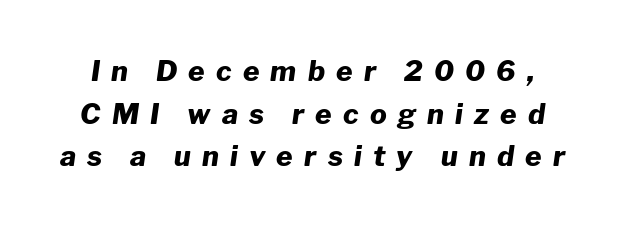
{"italic": "yes", "lean": "right", "slant_degrees": 8, "bold": "yes", "weight": "heavy", "width": "normal", "stroke_contrast": "low", "x_height": "medium", "monospaced": "no", "underline": "no", "line_spacing": "normal", "line_spacing_ratio": 1.52, "letter_spacing": "wide", "letter_spacing_em": 0.4, "glyph_px": 28}
